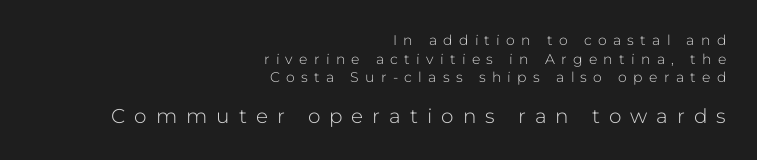
The image shows 20 px text type, upright; set right-aligned, normal line spacing (1.33x), unusually wide letter spacing (+0.45 em), not underlined; the second (bottom) block is 1.43x larger.
